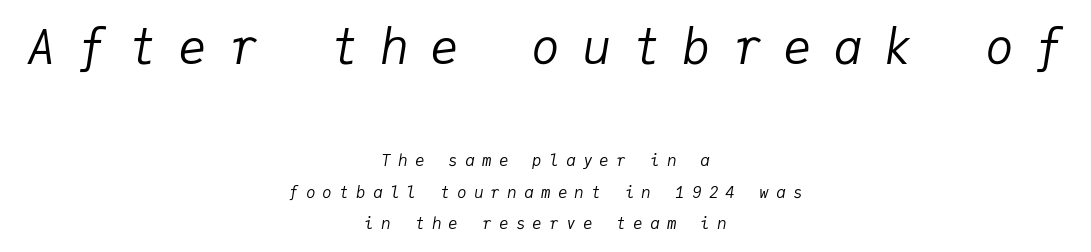
This rendering widens character spacing well past its baseline value. Look at the glyph heights: the upper group is clearly the bigger setting. Unmarked baselines from the first word to the last. Note the uniform advance width — an 'i' takes as much space as an 'm'. A centered setting, common on invitations and titles, is used for this passage. The font is comparable to plain body text, perhaps lighter.
